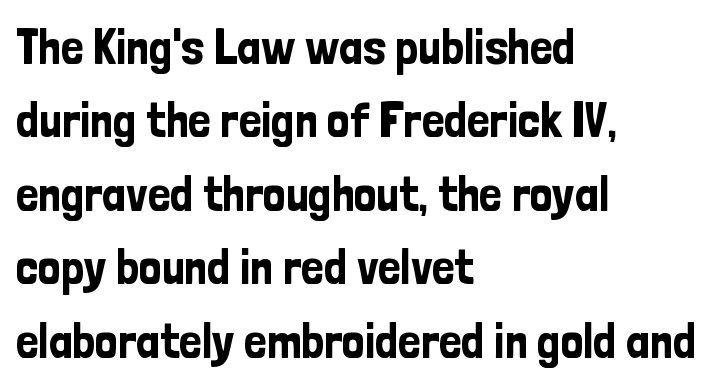
Q: Is the text italic (slanted)? A: No, it is upright.
Q: Is the typeface a serif or a sans-serif typeface? A: Sans-serif.
Q: Is the text underlined? A: No.
Q: How is the paragraph aligned? A: Left-aligned.
Q: Is the spacing between letters normal or unusually wide? A: Normal.
Q: Is the spacing between lines tight, normal or loose? A: Normal.
Q: Width (condensed, normal, or wide)? A: Condensed.
Q: Stroke contrast? A: Low.
Q: x-height? A: Medium.
Q: Monospaced? A: No.
